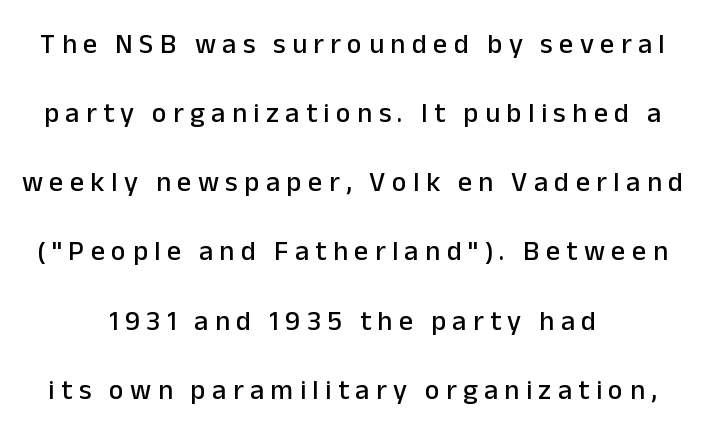
Varying glyph widths throughout — classic text-font behaviour. Honestly, the rows look like they've been pulled way apart. Words appear elongated and porous because spacing is wide. Descenders hang freely into open space.
